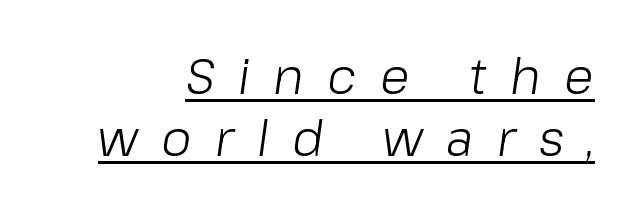
The image shows 49 px light type, italic (leaning right); set normal line spacing (1.26x), unusually wide letter spacing (+0.48 em), underlined; low stroke contrast and a medium x-height.
